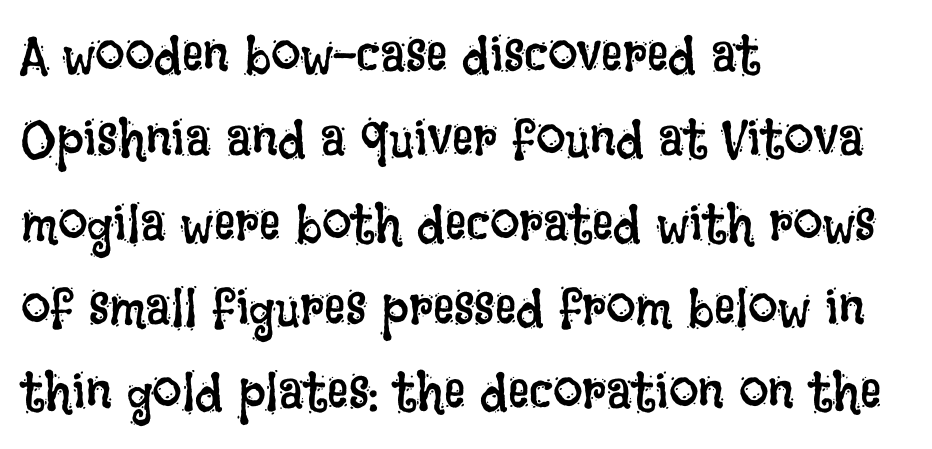
{"italic": "no", "bold": "no", "weight": "regular", "width": "condensed", "stroke_contrast": "low", "x_height": "large", "monospaced": "no", "underline": "no", "align": "left", "line_spacing": "normal", "line_spacing_ratio": 1.59, "letter_spacing": "normal", "letter_spacing_em": 0.0, "glyph_px": 53}
